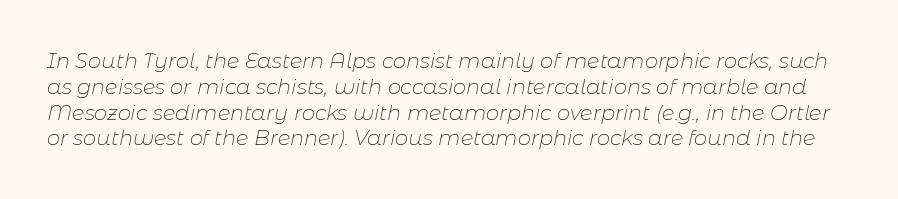
The zone under the glyphs is completely vacant. Stroke mass is kept to a normal reading level or below. These lines keep a tight, regular rhythm from letter to letter. It's the slanting kind of type.
